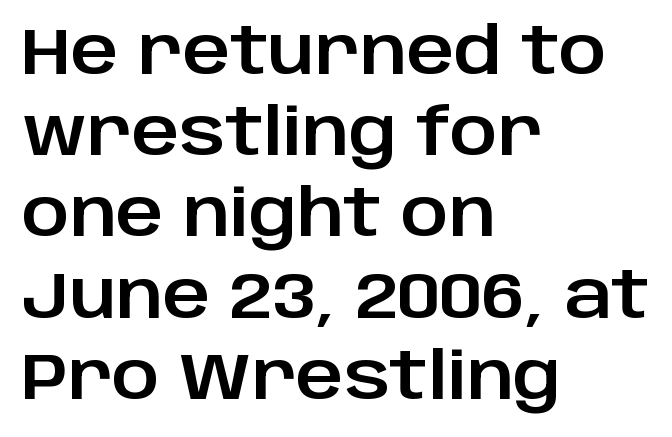
{"serif": "no", "italic": "no", "width": "normal", "stroke_contrast": "low", "x_height": "large", "monospaced": "no", "underline": "no", "align": "left", "line_spacing": "normal", "line_spacing_ratio": 1.25, "letter_spacing": "normal", "letter_spacing_em": 0.0, "glyph_px": 65}
